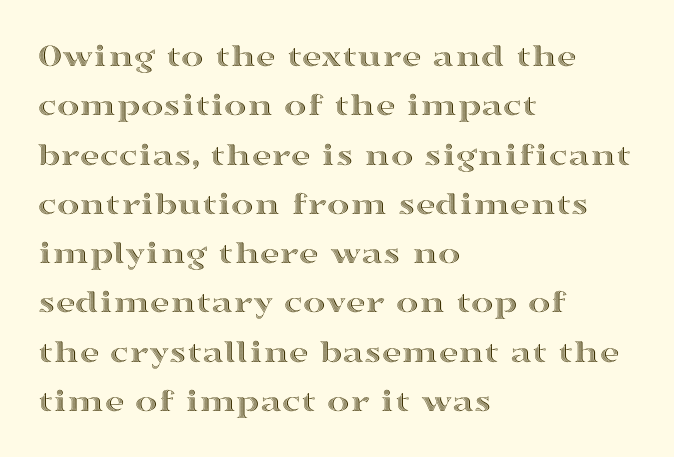
Reading down the block, your eye returns to a fixed left position each line. Standard letterfit; no display-style spreading of the glyphs. Just letters on the line, the space beneath them empty. Character widths vary here, with narrow letters taking less room than wide ones.
